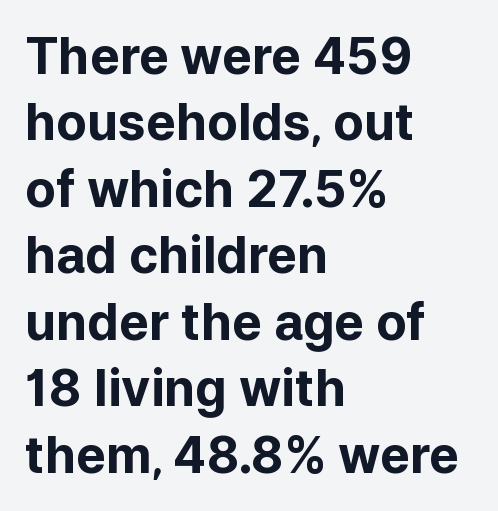
In terms of letterform style, serifs are entirely absent. The area under the type is left untouched. Rendered with straight, roman letterforms. Spacing verdict: proportional, widths tailored to each character. All the whitespace from short lines collects on the right. Nobody touched the tracking dial on this one.
